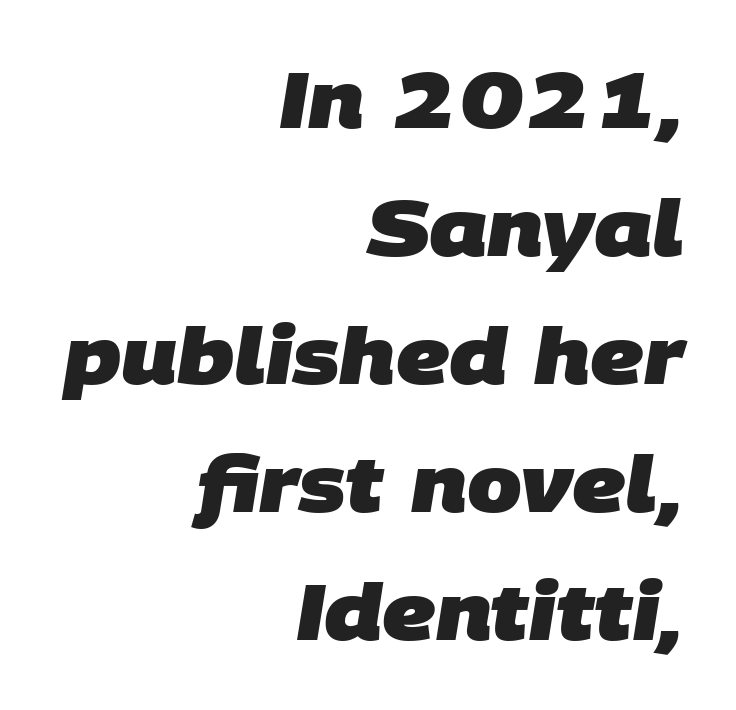
The image shows 78 px heavy sans-serif type; set right-aligned, normal line spacing (1.64x), normal letter spacing, not underlined; low stroke contrast and a large x-height.
